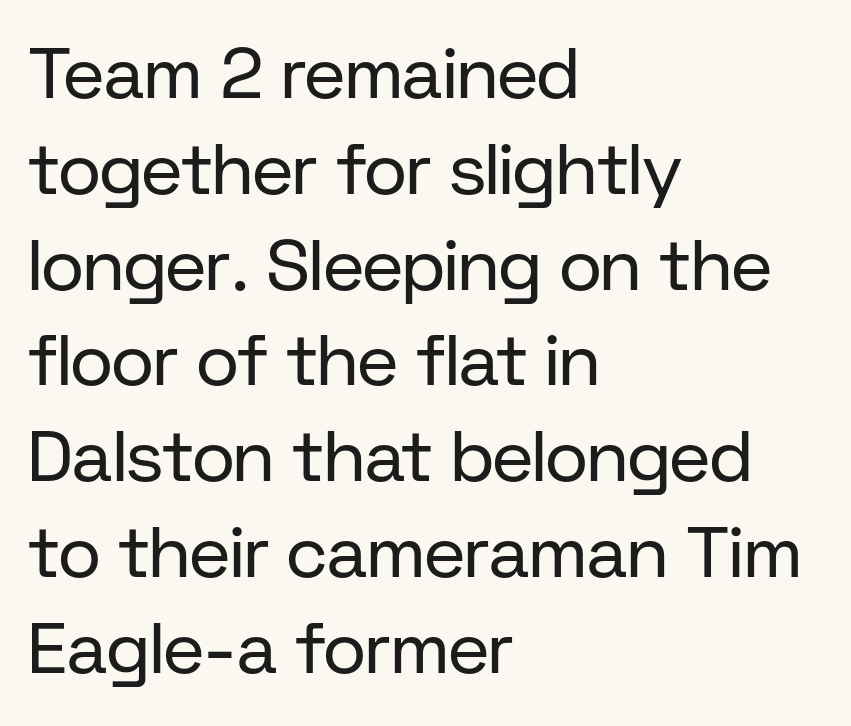
Regarding serifs, this sample does without them. The area under the type is left untouched. Do the characters align in a grid? No, the font is proportional. Posture: upright roman.
